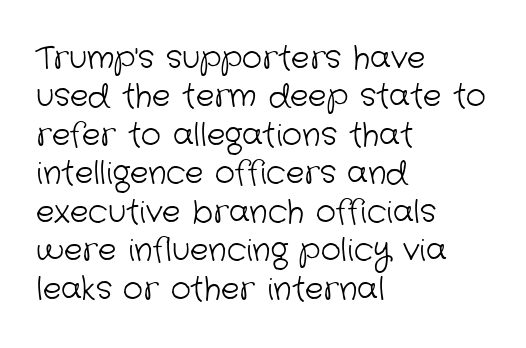
{"serif": "no", "bold": "no", "weight": "light", "width": "normal", "stroke_contrast": "low", "x_height": "medium", "monospaced": "no", "underline": "no", "align": "left", "line_spacing_ratio": 1.24, "letter_spacing": "normal", "letter_spacing_em": 0.0, "glyph_px": 31}
